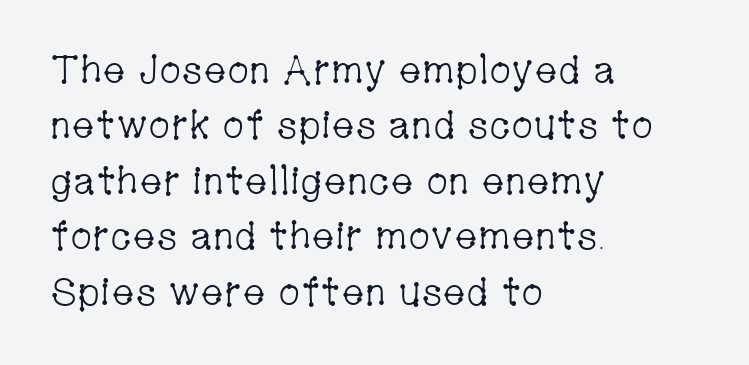
Clear beneath every line of the passage. This sample has the flowing, uneven cadence of proportional lettering. These lines stack with their left ends in a neat column. Glyph-to-glyph distance matches everyday printed text.
